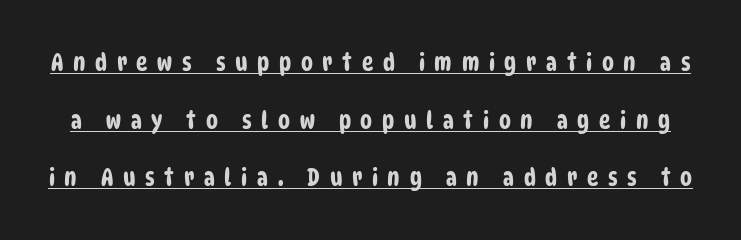
Horizontal bands of white between lines are thick stripes. There is plenty of visible air inserted between adjacent glyphs. The rendering uses the underline text-decoration.
